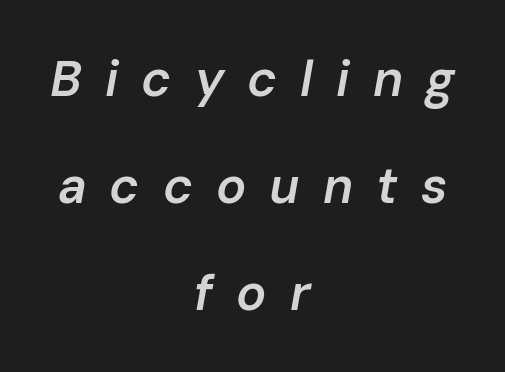
Q: Is the text bold? A: Semi-bold.
Q: Is the text italic (slanted)? A: Yes, it leans right by about 10 degrees.
Q: Is the text underlined? A: No.
Q: How is the paragraph aligned? A: Centered.
Q: Is the spacing between letters normal or unusually wide? A: Unusually wide.
Q: Is the spacing between lines tight, normal or loose? A: Loose.
Q: Width (condensed, normal, or wide)? A: Normal.
Q: Stroke contrast? A: Low.
Q: x-height? A: Medium.
Q: Monospaced? A: No.
